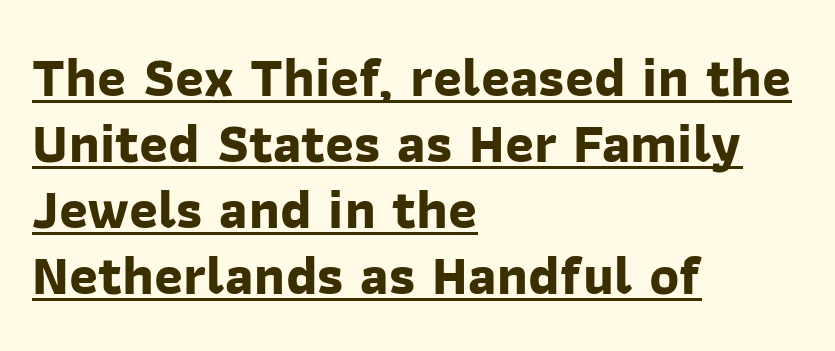
{"serif": "no", "bold": "yes", "weight": "bold", "width": "normal", "stroke_contrast": "low", "x_height": "medium", "monospaced": "no", "underline": "yes", "align": "left", "line_spacing_ratio": 1.2, "letter_spacing": "normal", "letter_spacing_em": 0.0, "glyph_px": 55}
